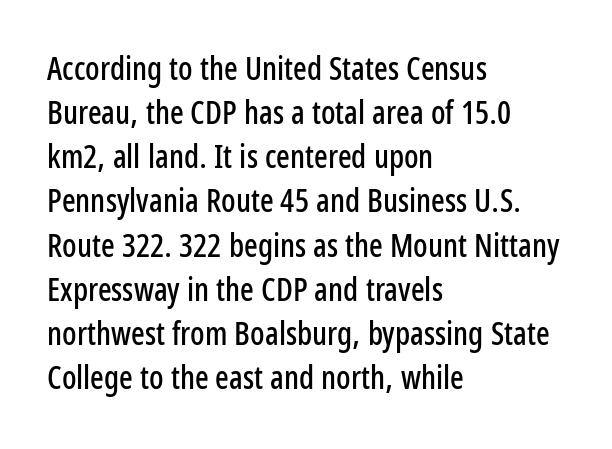
{"serif": "no", "italic": "no", "width": "condensed", "stroke_contrast": "low", "x_height": "medium", "monospaced": "no", "underline": "no", "align": "left", "line_spacing": "normal", "line_spacing_ratio": 1.38, "letter_spacing": "normal", "letter_spacing_em": 0.0, "glyph_px": 32}
